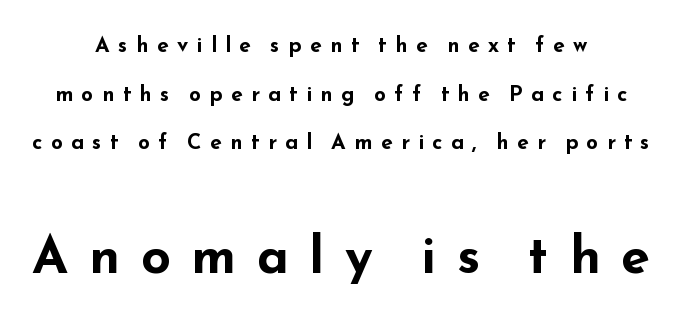
You'd pick this weight for a headline — it's a proper bold. This sample has the flowing, uneven cadence of proportional lettering. Typeset on center — no edge is straight. The passage shown is not underscored anywhere.
